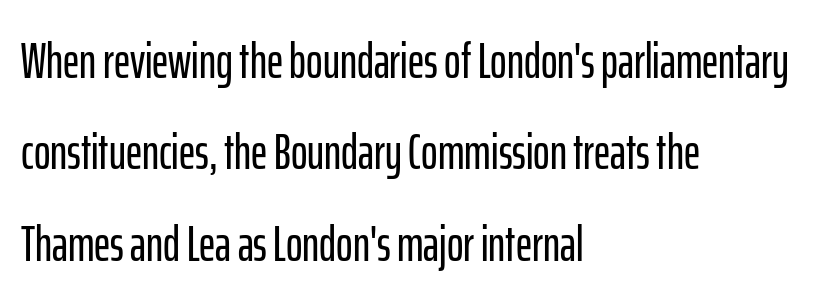
Q: Is the text italic (slanted)? A: No, it is upright.
Q: Is the typeface a serif or a sans-serif typeface? A: Sans-serif.
Q: Is the text underlined? A: No.
Q: How is the paragraph aligned? A: Left-aligned.
Q: Is the spacing between letters normal or unusually wide? A: Normal.
Q: Width (condensed, normal, or wide)? A: Condensed.
Q: Stroke contrast? A: Low.
Q: x-height? A: Medium.
Q: Monospaced? A: No.
